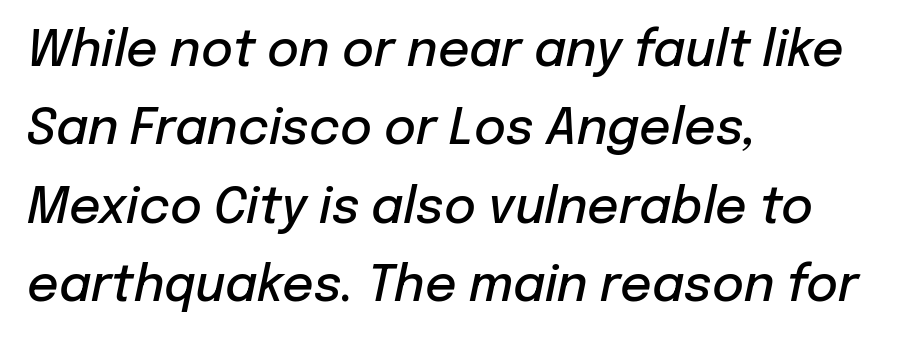
{"italic": "yes", "lean": "right", "slant_degrees": 12, "bold": "semi", "weight": "semibold", "width": "normal", "stroke_contrast": "low", "x_height": "medium", "monospaced": "no", "underline": "no", "align": "left", "line_spacing": "normal", "line_spacing_ratio": 1.6, "letter_spacing": "normal", "letter_spacing_em": 0.0, "glyph_px": 49}
